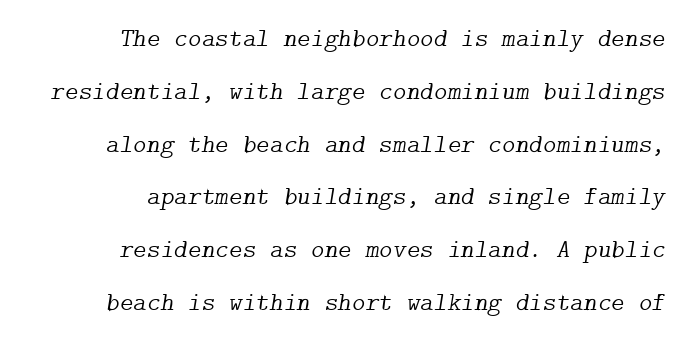
Q: Is the text bold? A: No.
Q: Is the text italic (slanted)? A: Yes, it leans right by about 9 degrees.
Q: Is the text underlined? A: No.
Q: Is the spacing between letters normal or unusually wide? A: Normal.
Q: Is the spacing between lines tight, normal or loose? A: Loose.
